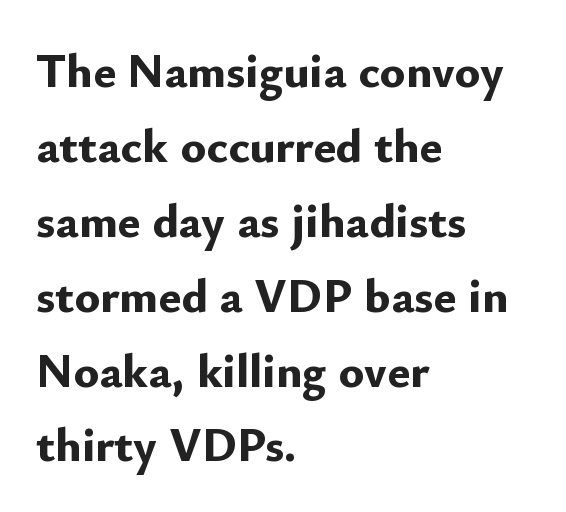
{"serif": "no", "italic": "no", "bold": "yes", "weight": "bold", "width": "normal", "stroke_contrast": "low", "x_height": "small", "monospaced": "no", "underline": "no", "align": "left", "line_spacing": "normal", "line_spacing_ratio": 1.56, "letter_spacing": "normal", "letter_spacing_em": 0.0, "glyph_px": 48}
